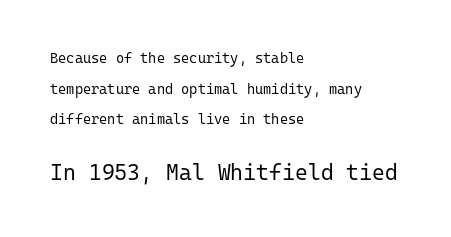
Glance below the letters and you will spot only blank space. These two chunks differ in scale, with the bottom chunk taking the larger measure. Does extra space separate the letters? No, they use regular spacing. Is there much room between lines? Yes — plenty of vertical air separates them.
